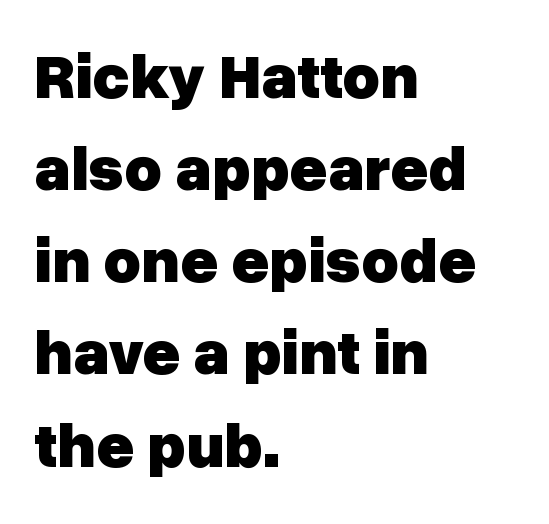
The characters display no serif detailing; their extremities are plain. Regarding leading, the lines here are spaced in the standard way. These lines keep a tight, regular rhythm from letter to letter. Each letter keeps its own natural width here, so spacing adapts to shape. A typesetter would mark this as roman, not italic. Where is the straight margin? On the left.
